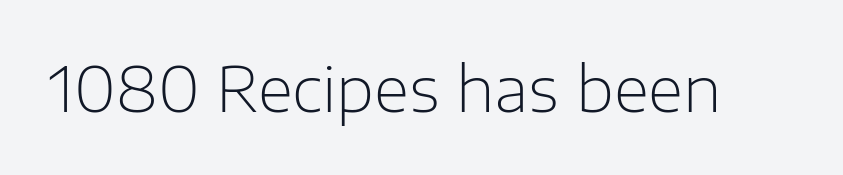
The image shows 61 px light sans-serif type, upright; set normal letter spacing, not underlined; low stroke contrast and a medium x-height.
